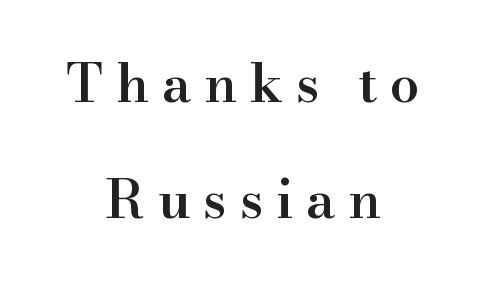
The tracking reads as deliberately expanded to a designer's eye. The space directly below the letters is spotless. This is the regular roman posture of the typeface. Honestly, the rows look like they've been pulled way apart. The characters look somewhat weighty, a semibold short of true bold.
